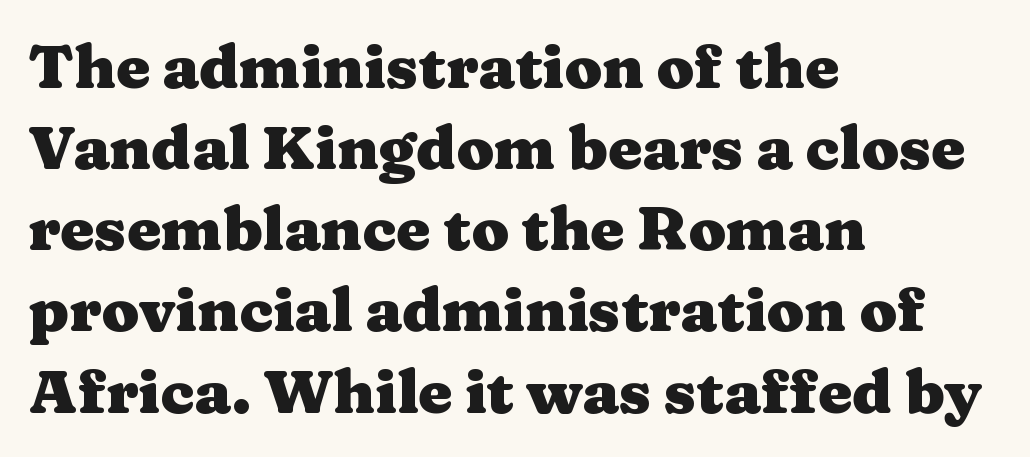
The image shows 61 px heavy, wide serif type, upright; set left-aligned, normal line spacing (1.33x), normal letter spacing, not underlined; medium stroke contrast and a medium x-height.
